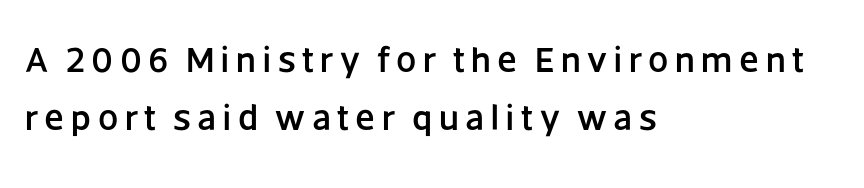
Q: Is the text italic (slanted)? A: No, it is upright.
Q: Is the typeface a serif or a sans-serif typeface? A: Sans-serif.
Q: Is the text underlined? A: No.
Q: How is the paragraph aligned? A: Left-aligned.
Q: Is the spacing between lines tight, normal or loose? A: Normal.
Q: Width (condensed, normal, or wide)? A: Normal.
Q: Stroke contrast? A: Low.
Q: x-height? A: Large.
Q: Monospaced? A: No.
